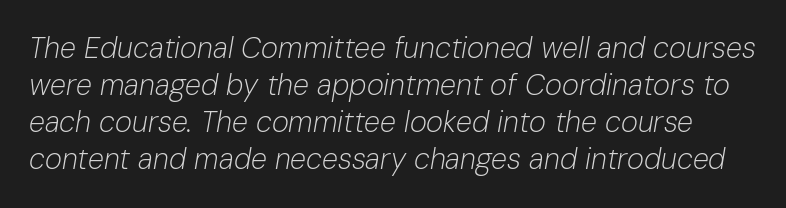
Q: Is the text bold? A: No.
Q: Is the text italic (slanted)? A: Yes, it leans right by about 10 degrees.
Q: Is the text underlined? A: No.
Q: Is the spacing between letters normal or unusually wide? A: Normal.
Q: Is the spacing between lines tight, normal or loose? A: Normal.
Q: Width (condensed, normal, or wide)? A: Normal.
Q: Stroke contrast? A: Low.
Q: x-height? A: Medium.
Q: Monospaced? A: No.
